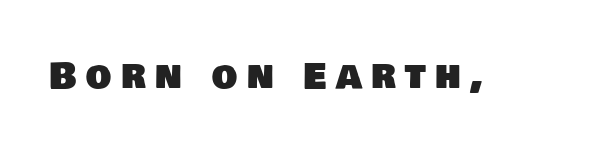
Looks like regular typesetting: each glyph gets only the width it needs. How are the letters spaced? Widely, with obvious added tracking. Decoration check: the copy has no underline. Letterform terminals end flat and unadorned throughout the passage.
